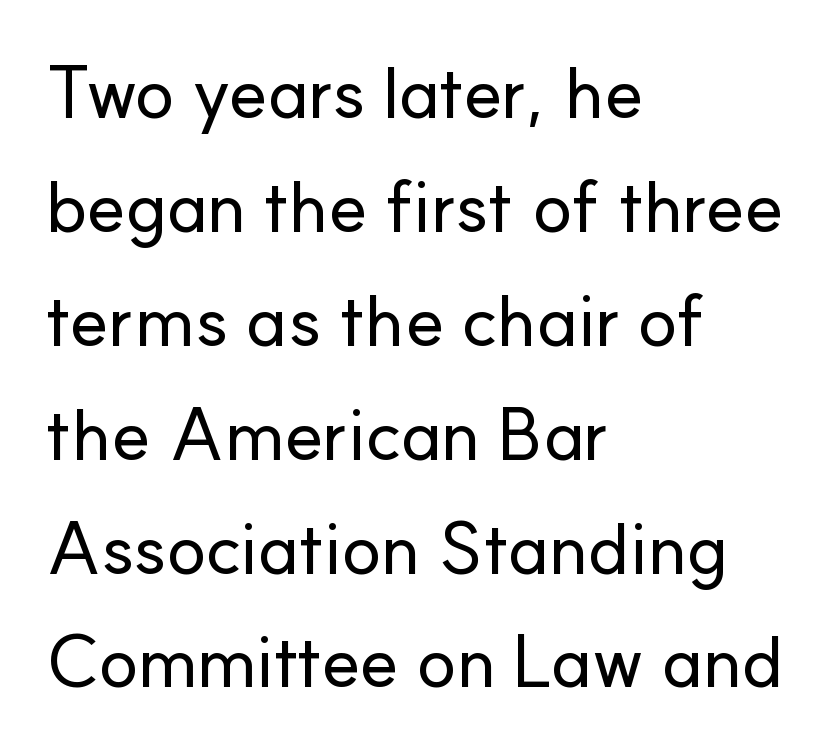
Q: Is the text italic (slanted)? A: No, it is upright.
Q: Is the typeface a serif or a sans-serif typeface? A: Sans-serif.
Q: Is the text underlined? A: No.
Q: How is the paragraph aligned? A: Left-aligned.
Q: Is the spacing between letters normal or unusually wide? A: Normal.
Q: Is the spacing between lines tight, normal or loose? A: Normal.
Q: Width (condensed, normal, or wide)? A: Normal.
Q: Stroke contrast? A: Low.
Q: x-height? A: Small.
Q: Monospaced? A: No.
